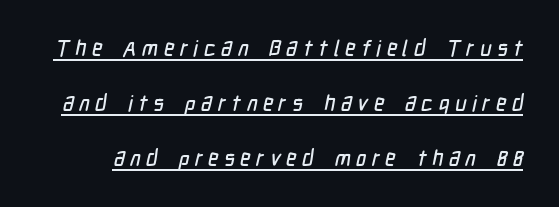
The image shows 22 px text type; set loose line spacing (2.5x), unusually wide letter spacing (+0.25 em), underlined.
